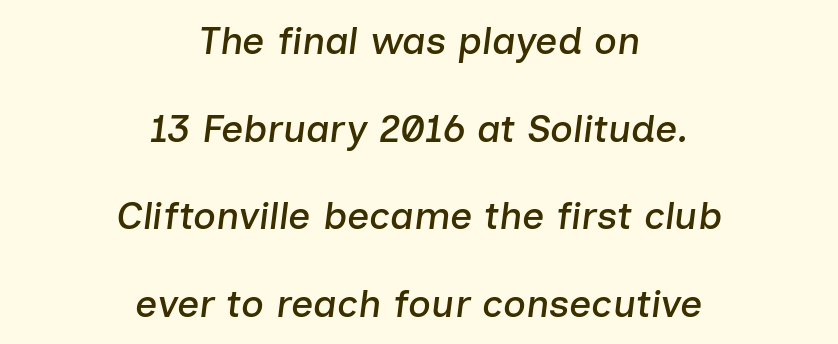
Teacher's note: observe the equal gaps on both sides — that is centered alignment. The baseline area is clear. The face used here has a pronounced slope to its letters. Varying glyph widths throughout — classic text-font behaviour. Is the letter spacing exaggerated? No — it looks like the ordinary default. Line spacing here is loose.
